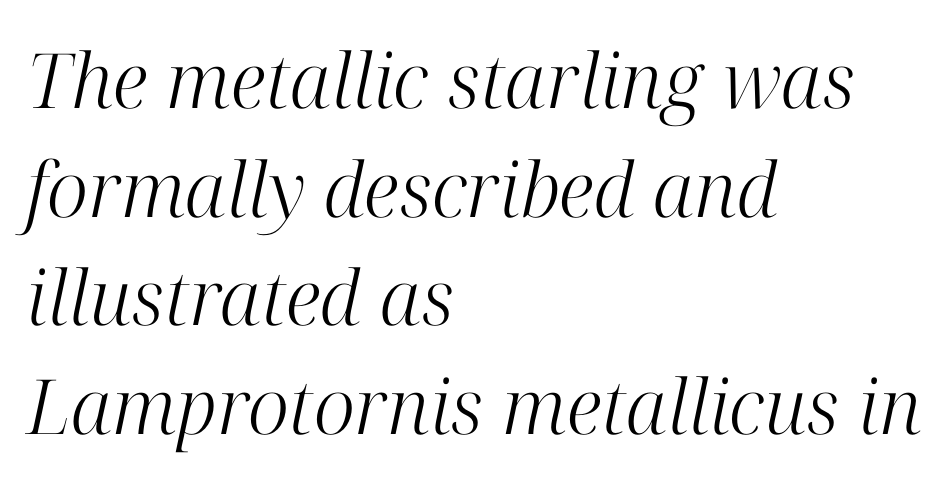
Line starts are locked; line ends wander. This is serif lettering, the kind often seen in printed books. Italic: yes, the glyphs are oblique. Standard letterfit; no display-style spreading of the glyphs. Glance below the letters and you will spot only blank space.
